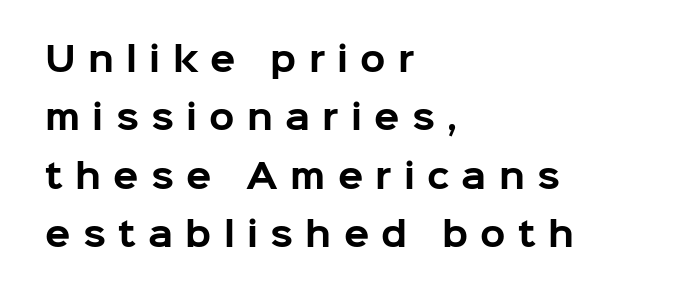
The image shows 33 px bold sans-serif type, upright; set left-aligned, line spacing 1.77x, unusually wide letter spacing (+0.37 em), not underlined; low stroke contrast and a medium x-height.
